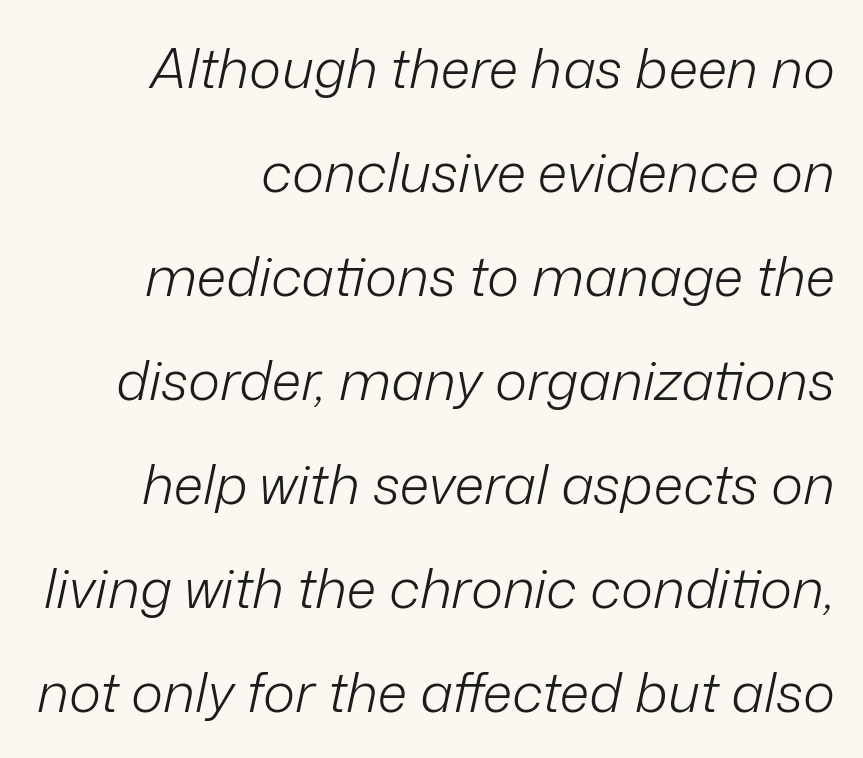
Reading down the block, your eye finds every line finishing at a fixed right position. Is the stroke heavy? The answer is a plain regular-or-lighter. There is no visible air inserted between adjacent glyphs. It's the slanting kind of type. The string is rendered with underlining switched off. These lines are rendered in a variable-pitch font.
